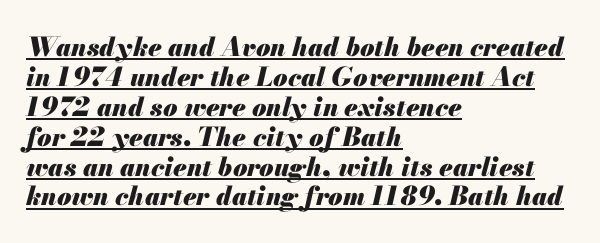
Q: Is the text bold? A: Yes.
Q: Is the text italic (slanted)? A: Yes, it leans right by about 13 degrees.
Q: Is the text underlined? A: Yes.
Q: How is the paragraph aligned? A: Left-aligned.
Q: Is the spacing between letters normal or unusually wide? A: Normal.
Q: Is the spacing between lines tight, normal or loose? A: Tight.
